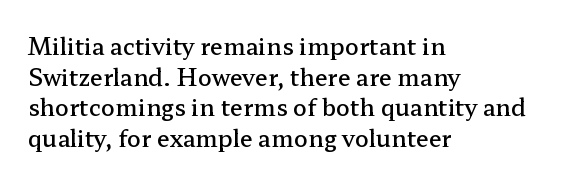
Q: Is the text bold? A: Semi-bold.
Q: Is the text italic (slanted)? A: No, it is upright.
Q: Is the text underlined? A: No.
Q: How is the paragraph aligned? A: Left-aligned.
Q: Is the spacing between letters normal or unusually wide? A: Normal.
Q: Is the spacing between lines tight, normal or loose? A: Normal.
